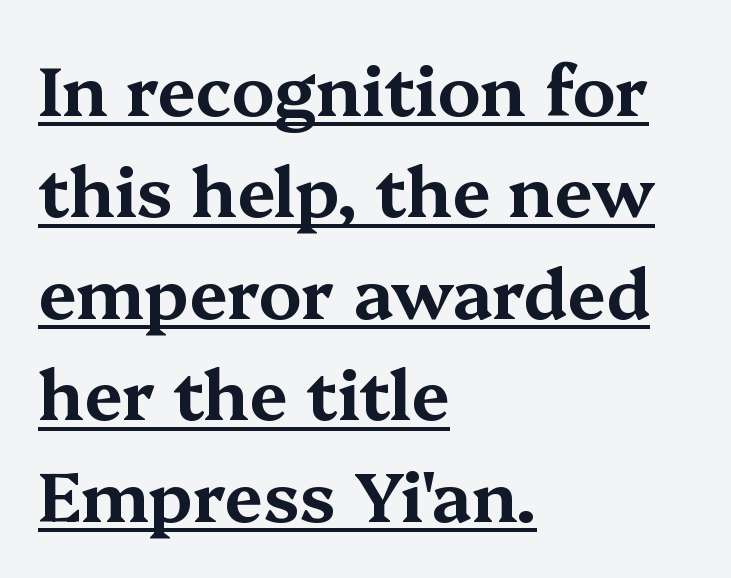
Q: Is the text italic (slanted)? A: No, it is upright.
Q: Is the typeface a serif or a sans-serif typeface? A: Serif.
Q: Is the text underlined? A: Yes.
Q: How is the paragraph aligned? A: Left-aligned.
Q: Is the spacing between letters normal or unusually wide? A: Normal.
Q: Is the spacing between lines tight, normal or loose? A: Normal.
Q: Width (condensed, normal, or wide)? A: Wide.
Q: Stroke contrast? A: Medium.
Q: x-height? A: Medium.
Q: Monospaced? A: No.
